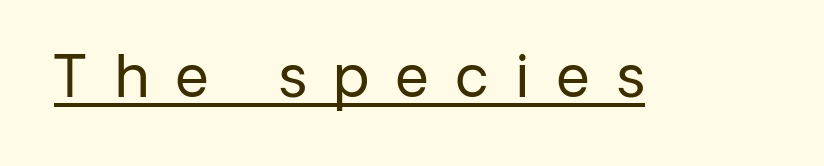
{"serif": "no", "italic": "no", "bold": "no", "weight": "regular", "width": "normal", "stroke_contrast": "low", "x_height": "medium", "monospaced": "no", "underline": "yes", "letter_spacing": "wide", "letter_spacing_em": 0.49, "glyph_px": 57}
